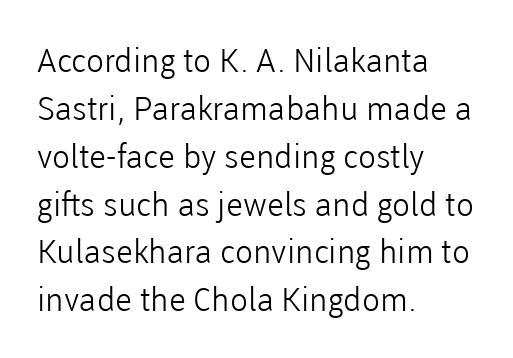
Q: Is the text bold? A: No.
Q: Is the text italic (slanted)? A: No, it is upright.
Q: Is the typeface a serif or a sans-serif typeface? A: Sans-serif.
Q: Is the text underlined? A: No.
Q: How is the paragraph aligned? A: Left-aligned.
Q: Is the spacing between letters normal or unusually wide? A: Normal.
Q: Is the spacing between lines tight, normal or loose? A: Normal.
Q: Width (condensed, normal, or wide)? A: Normal.
Q: Stroke contrast? A: Low.
Q: x-height? A: Medium.
Q: Monospaced? A: No.
